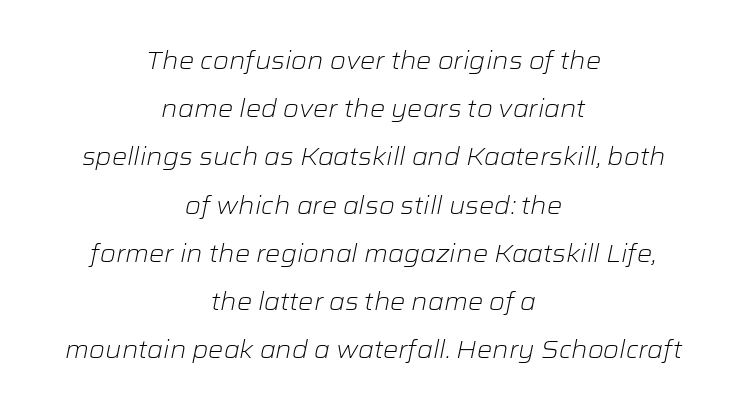
Yep, that's italic — everything's leaning. Compared with typical body copy, the letter spacing here is the same. The passage shown is not bold in any degree. Descender tails drop into unmarked territory.
